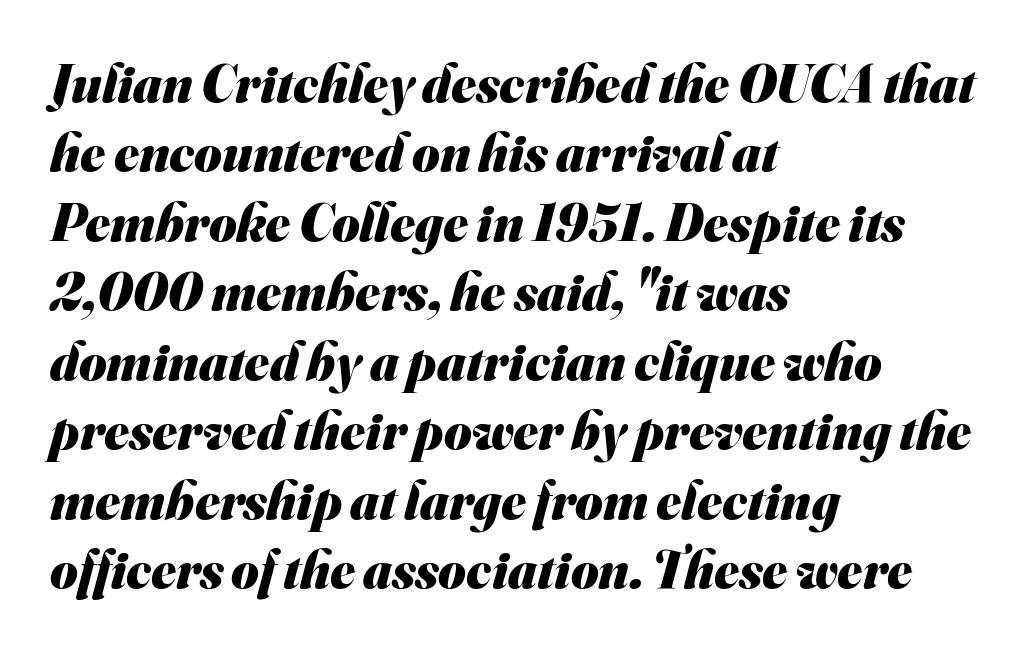
The image shows 53 px heavy sans-serif type; set left-aligned, normal line spacing (1.31x), normal letter spacing, not underlined; medium stroke contrast and a small x-height.
